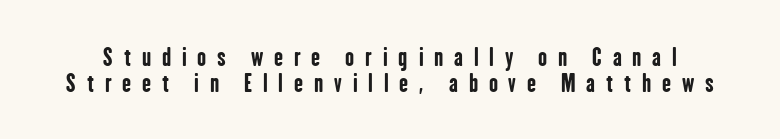
Posture: vertical. Plenty of ink on the page — the face is bold. Substantial extra tracking has been applied to these lines. The specimen omits any rule beneath the text block's lines.
